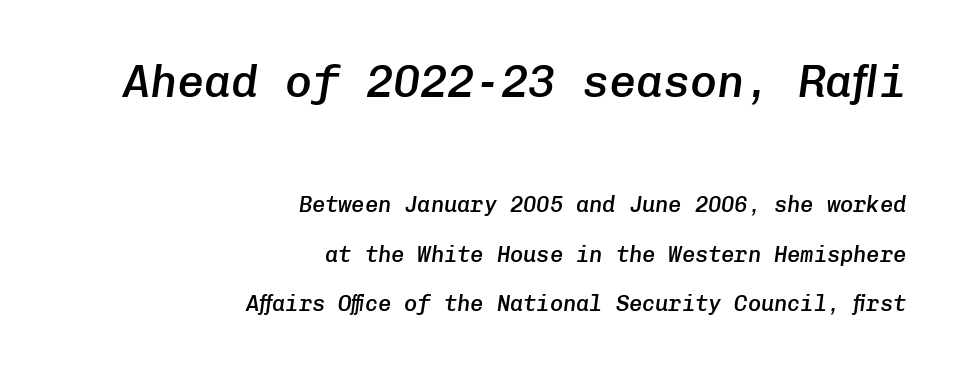
Q: Is the text bold? A: Semi-bold.
Q: Is the text italic (slanted)? A: Yes, it leans right by about 8 degrees.
Q: Is the text underlined? A: No.
Q: How is the paragraph aligned? A: Right-aligned.
Q: Is the spacing between letters normal or unusually wide? A: Normal.
Q: Is the spacing between lines tight, normal or loose? A: Loose.
Q: Which block of text is set in a larger size, the first (top) or the second (bottom)? A: The first (top) one.
Q: Width (condensed, normal, or wide)? A: Normal.
Q: Stroke contrast? A: Low.
Q: x-height? A: Medium.
Q: Monospaced? A: Yes.
